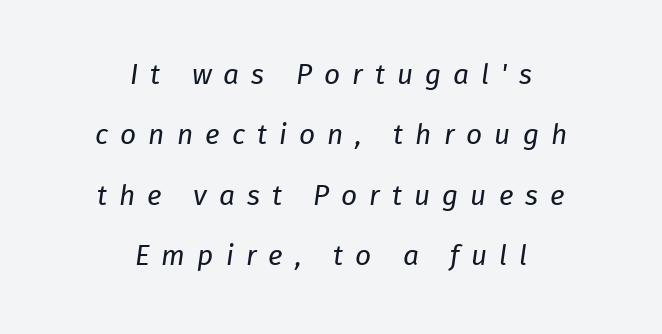
The image shows 28 px regular-weight type, italic (leaning right); set centered, loose line spacing (2.16x), unusually wide letter spacing (+0.43 em), not underlined; low stroke contrast and a medium x-height.
